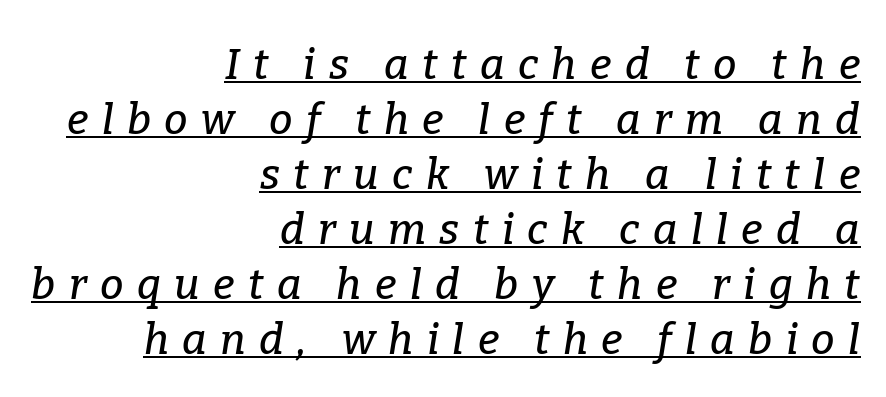
{"serif": "yes", "italic": "yes", "lean": "right", "slant_degrees": 9, "width": "normal", "stroke_contrast": "low", "x_height": "medium", "monospaced": "no", "underline": "yes", "align": "right", "line_spacing": "normal", "line_spacing_ratio": 1.31, "letter_spacing": "wide", "letter_spacing_em": 0.32, "glyph_px": 42}
